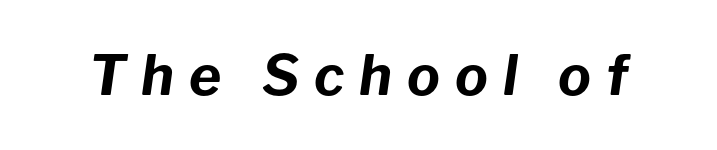
Q: Is the text bold? A: Yes.
Q: Is the text italic (slanted)? A: Yes, it leans right by about 8 degrees.
Q: Is the text underlined? A: No.
Q: Is the spacing between letters normal or unusually wide? A: Unusually wide.
Q: Width (condensed, normal, or wide)? A: Normal.
Q: Stroke contrast? A: Low.
Q: x-height? A: Medium.
Q: Monospaced? A: No.
